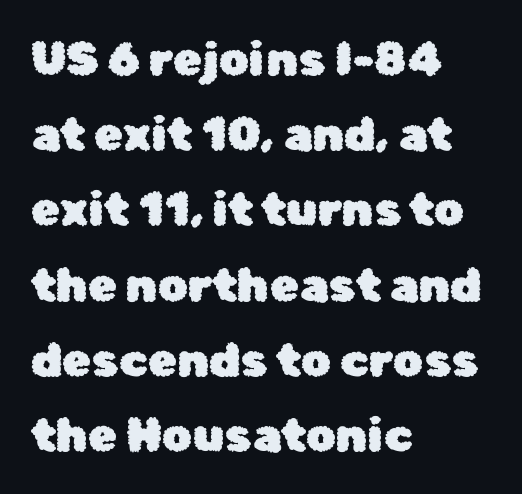
{"serif": "no", "italic": "no", "width": "normal", "stroke_contrast": "low", "x_height": "medium", "monospaced": "no", "underline": "no", "align": "left", "line_spacing": "normal", "line_spacing_ratio": 1.6, "letter_spacing": "normal", "letter_spacing_em": 0.0, "glyph_px": 47}
